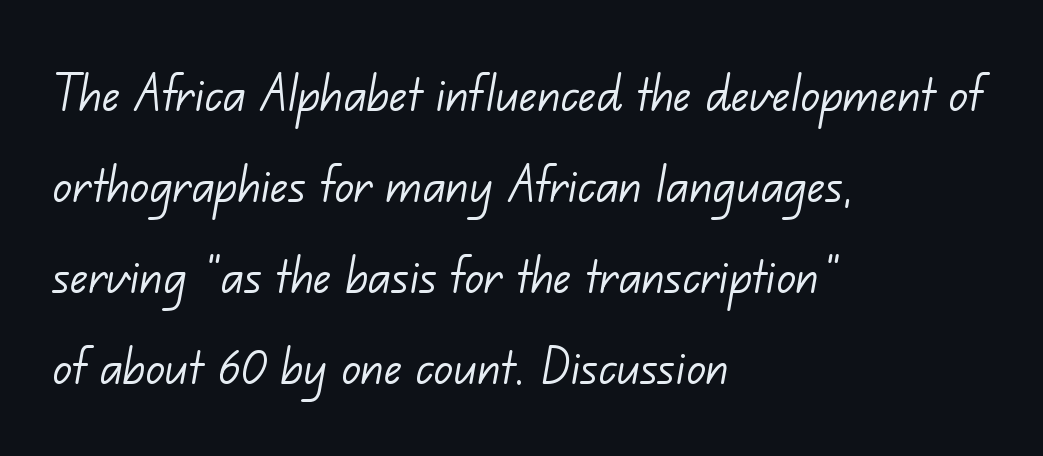
This rendering leaves character spacing at its baseline value. A clean baseline with only descenders dipping below it. Ink coverage per letter is moderate at most. The paragraph has a hard left edge and a soft right edge.
